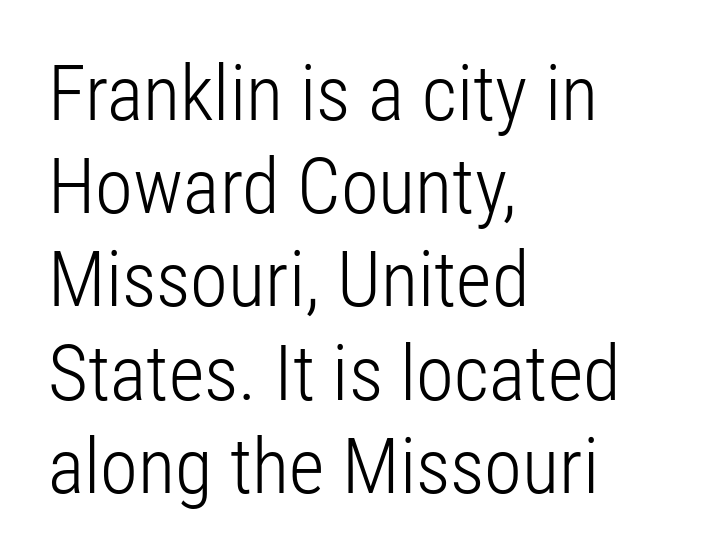
Is the block centered? No — it sits flush against the left margin. I'd call this a sans setting — the letters go barefoot. Check the space under the baseline: it is left empty. No letter is thick-stroked: the sample isn't bold. Upright lettering throughout.
